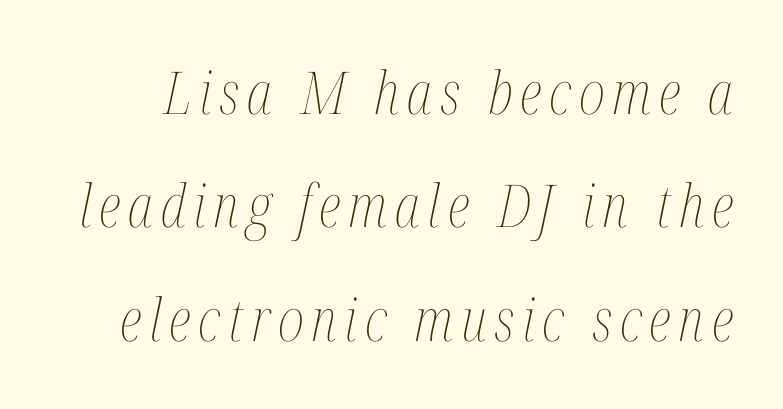
{"italic": "yes", "lean": "right", "slant_degrees": 12, "bold": "no", "weight": "thin", "width": "condensed", "stroke_contrast": "medium", "x_height": "medium", "monospaced": "no", "underline": "no", "line_spacing": "loose", "line_spacing_ratio": 1.92, "glyph_px": 59}
